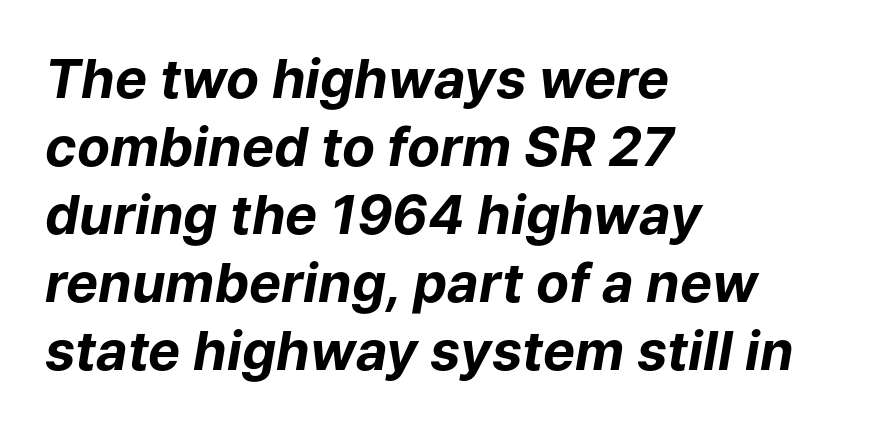
This rendering leaves character spacing at its baseline value. Does the lettering tilt? It does — this is italic. Each letter keeps its own natural width here, so spacing adapts to shape. Leftover space on each line is placed entirely after the last word. Reading down the column, the eye jumps a familiar distance to each next line.
